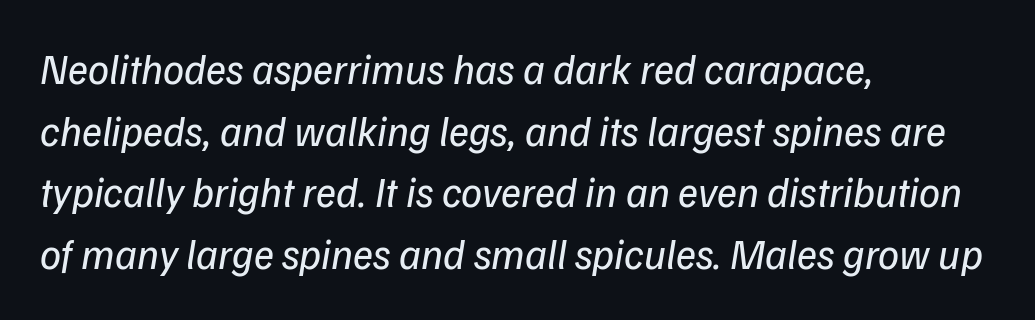
The image shows 42 px regular-weight sans-serif type; set left-aligned, normal line spacing (1.47x), normal letter spacing, not underlined; low stroke contrast and a medium x-height.
